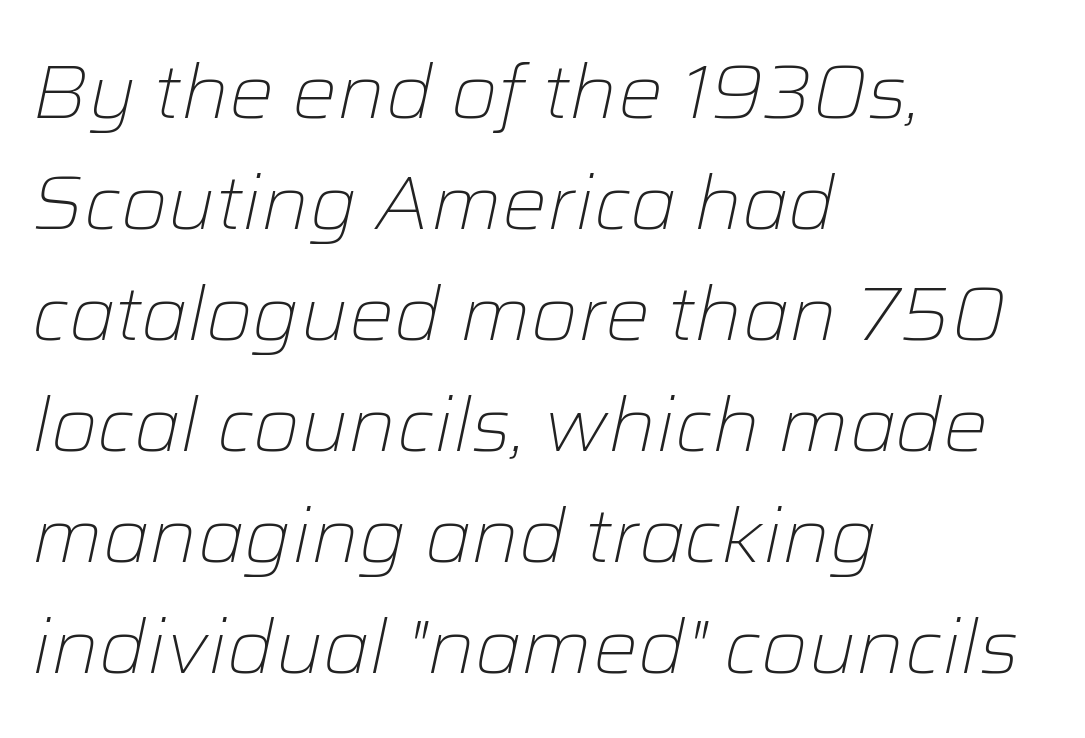
Vertical stems look standard width or narrower in stroke. Is this a fixed-width face? No — the glyphs have proportional, varying widths. The rows are spaced the way most documents space them. A typesetter would call this zero additional tracking. Tall strokes in this sample are angled rather than plumb.
